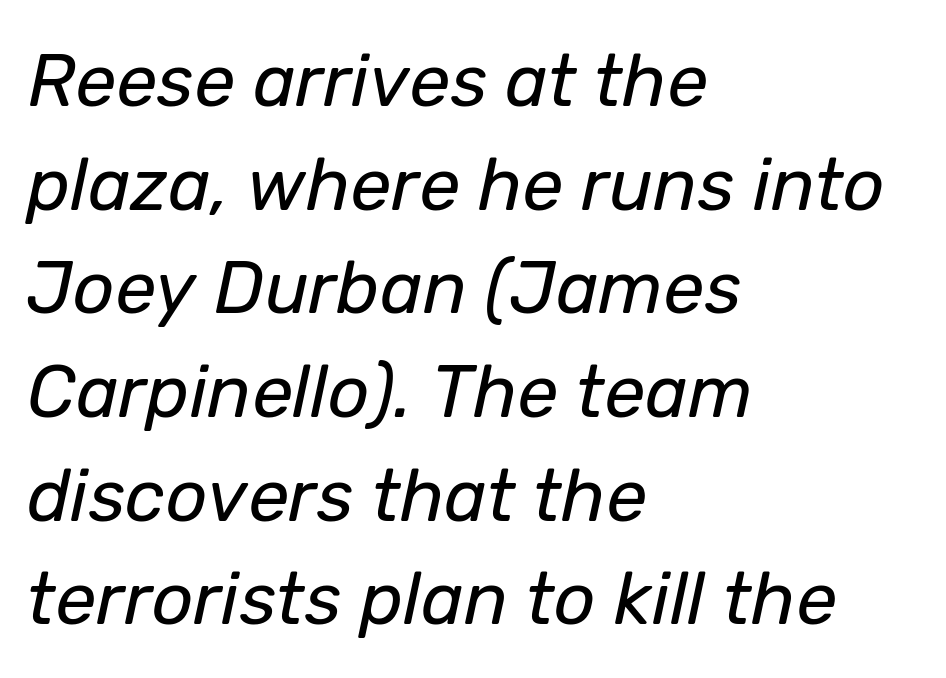
Q: Is the text bold? A: No.
Q: Is the text italic (slanted)? A: Yes, it leans right by about 12 degrees.
Q: Is the text underlined? A: No.
Q: How is the paragraph aligned? A: Left-aligned.
Q: Is the spacing between letters normal or unusually wide? A: Normal.
Q: Is the spacing between lines tight, normal or loose? A: Normal.
Q: Width (condensed, normal, or wide)? A: Normal.
Q: Stroke contrast? A: Low.
Q: x-height? A: Medium.
Q: Monospaced? A: No.
